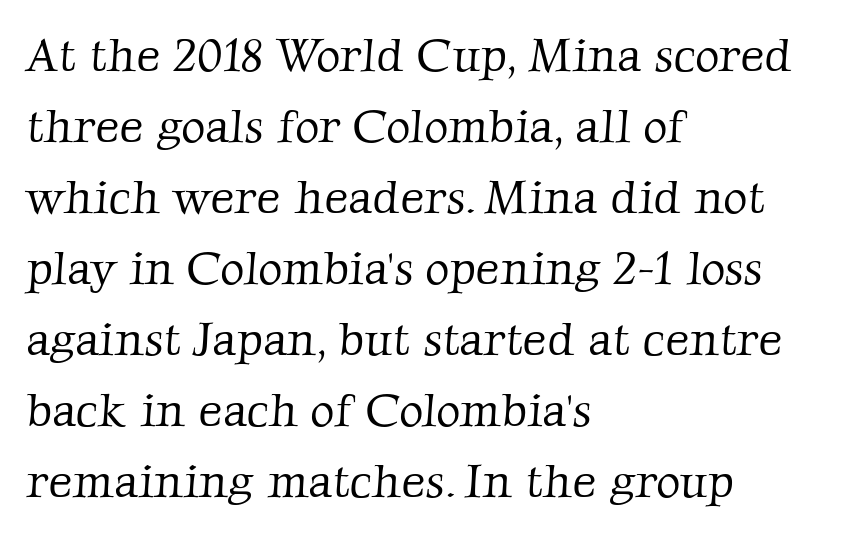
{"serif": "yes", "bold": "no", "weight": "light", "width": "normal", "stroke_contrast": "low", "x_height": "medium", "monospaced": "no", "underline": "no", "align": "left", "line_spacing": "normal", "line_spacing_ratio": 1.51, "letter_spacing": "normal", "letter_spacing_em": 0.0, "glyph_px": 47}
